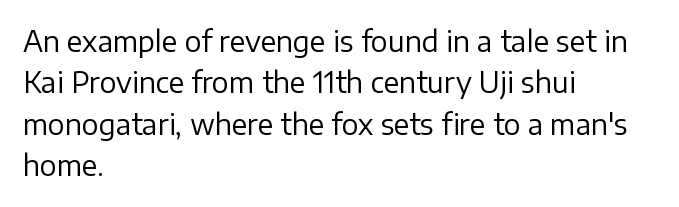
A student would call this left alignment; a typographer would say flush left, rag right. Students, observe: this is what conventionally led text looks like. These lines keep a tight, regular rhythm from letter to letter. No heavy texture on the line: the type isn't bold. Beneath every word, the page is bare. This rendering employs a face without finishing strokes, i.e., a sans-serif.
